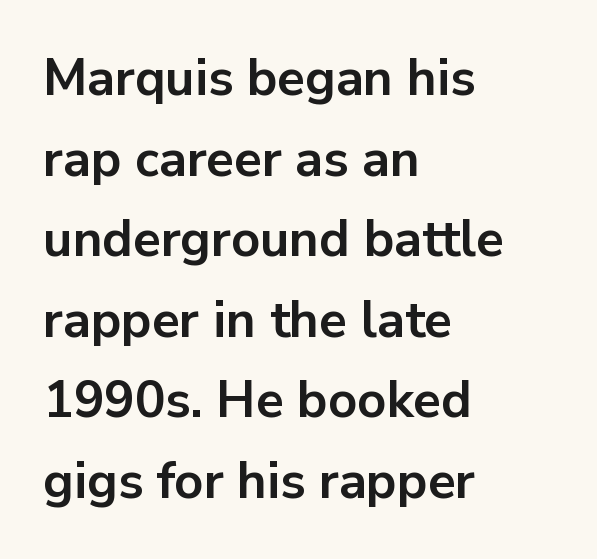
The image shows 51 px bold sans-serif type, upright; set left-aligned, normal line spacing (1.58x), normal letter spacing, not underlined; low stroke contrast and a medium x-height.
